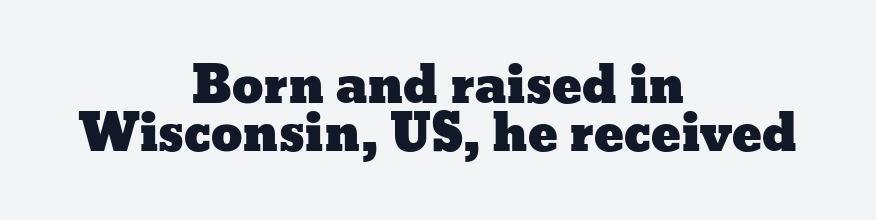
The image shows 50 px wide type, upright; set centered, tight line spacing (0.97x), normal letter spacing, not underlined; low stroke contrast and a medium x-height.
